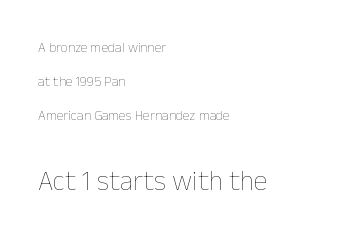
{"italic": "no", "bold": "no", "weight": "thin", "width": "normal", "stroke_contrast": "low", "x_height": "medium", "monospaced": "no", "underline": "no", "align": "left", "line_spacing": "loose", "line_spacing_ratio": 2.42, "letter_spacing": "normal", "letter_spacing_em": 0.0, "larger_block": "second", "size_ratio": 2.0, "glyph_px": 28}
